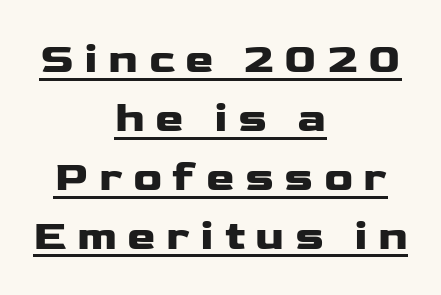
Q: Is the text bold? A: Yes.
Q: Is the text italic (slanted)? A: No, it is upright.
Q: Is the typeface a serif or a sans-serif typeface? A: Sans-serif.
Q: Is the text underlined? A: Yes.
Q: How is the paragraph aligned? A: Centered.
Q: Is the spacing between letters normal or unusually wide? A: Unusually wide.
Q: Is the spacing between lines tight, normal or loose? A: Normal.
Q: Width (condensed, normal, or wide)? A: Wide.
Q: Stroke contrast? A: Low.
Q: x-height? A: Medium.
Q: Monospaced? A: No.
